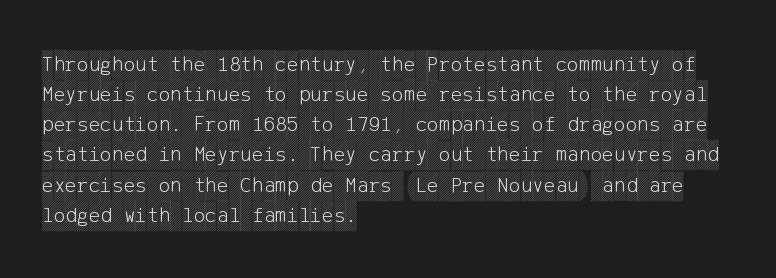
Q: Is the text italic (slanted)? A: No, it is upright.
Q: Is the text underlined? A: No.
Q: How is the paragraph aligned? A: Left-aligned.
Q: Is the spacing between letters normal or unusually wide? A: Normal.
Q: Is the spacing between lines tight, normal or loose? A: Normal.
